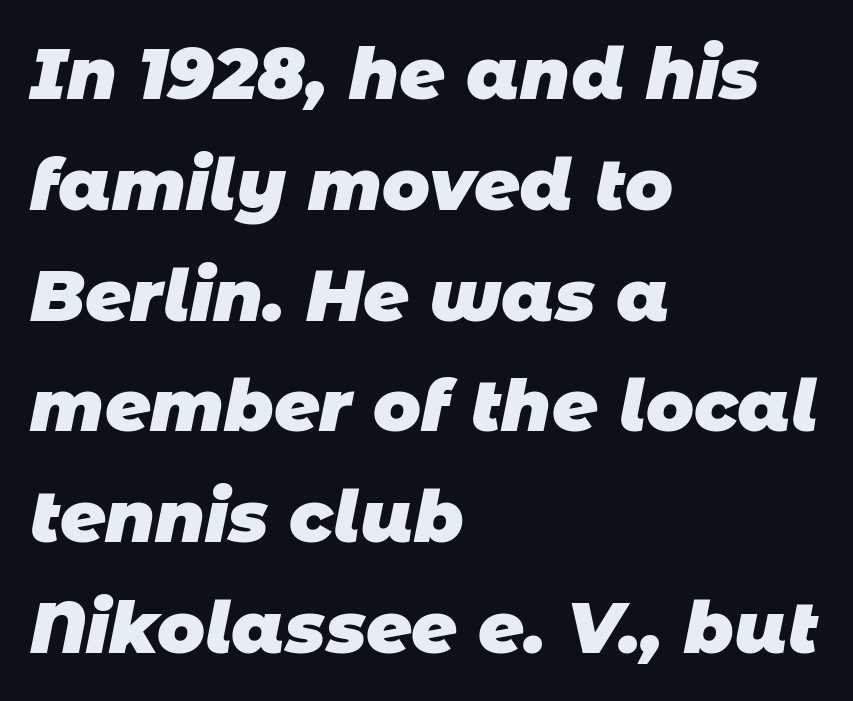
The image shows 71 px heavy sans-serif type; set left-aligned, normal line spacing (1.56x), normal letter spacing, not underlined; low stroke contrast and a large x-height.
